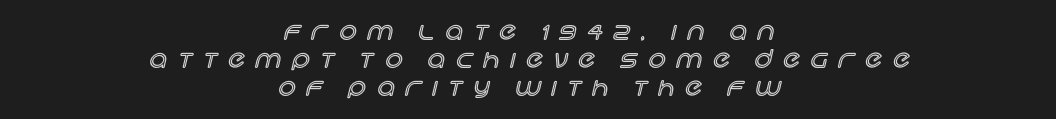
{"underline": "no", "align": "center", "line_spacing_ratio": 1.16, "letter_spacing": "wide", "letter_spacing_em": 0.46, "glyph_px": 24}
